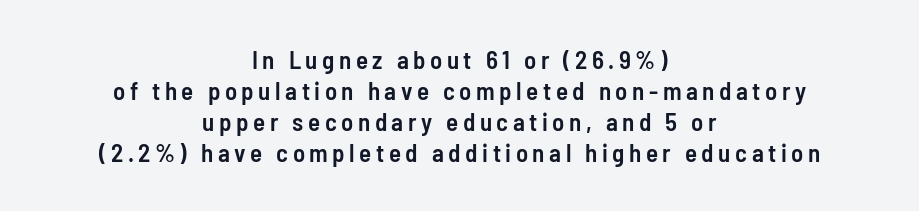
The image shows 25 px text type, upright; set centered, line spacing 1.24x, not underlined.
